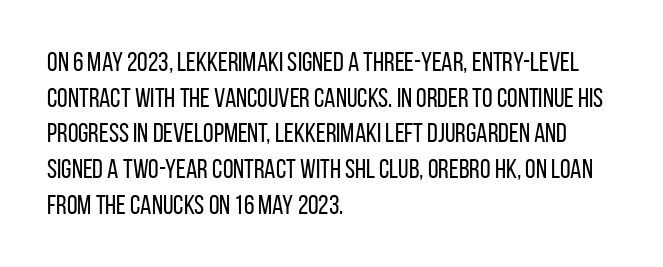
Notice how descenders clear the ascenders below comfortably — that's standard leading. Rule under the text: the space is simply empty. This rendering uses left alignment, leaving the right contour irregular. The type sits square on the baseline with zero lean. The font sits on the lighter half of the weight spectrum, regular included. The gaps between neighbouring characters are ordinary and unremarkable.
